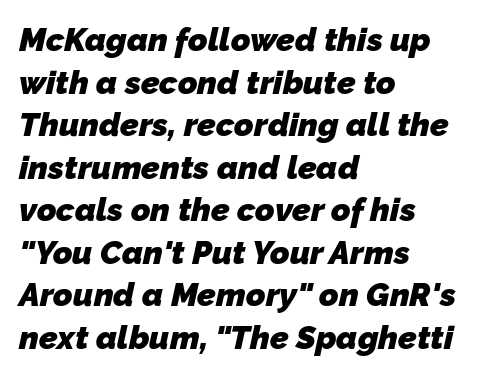
Q: Is the text bold? A: Yes.
Q: Is the typeface a serif or a sans-serif typeface? A: Sans-serif.
Q: Is the text underlined? A: No.
Q: How is the paragraph aligned? A: Left-aligned.
Q: Is the spacing between letters normal or unusually wide? A: Normal.
Q: Is the spacing between lines tight, normal or loose? A: Normal.
Q: Width (condensed, normal, or wide)? A: Normal.
Q: Stroke contrast? A: Low.
Q: x-height? A: Medium.
Q: Monospaced? A: No.
